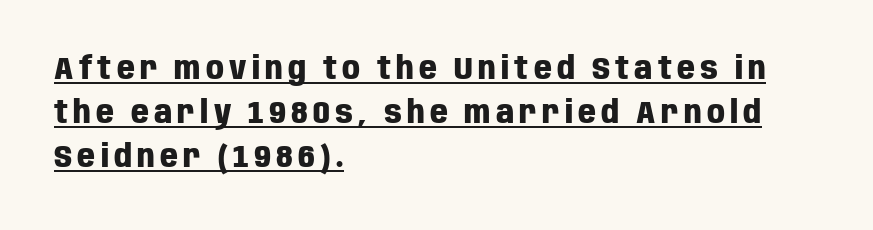
Q: Is the text bold? A: Yes.
Q: Is the text italic (slanted)? A: No, it is upright.
Q: Is the typeface a serif or a sans-serif typeface? A: Sans-serif.
Q: Is the text underlined? A: Yes.
Q: How is the paragraph aligned? A: Left-aligned.
Q: Is the spacing between lines tight, normal or loose? A: Normal.
Q: Width (condensed, normal, or wide)? A: Condensed.
Q: Stroke contrast? A: Low.
Q: x-height? A: Large.
Q: Monospaced? A: No.
